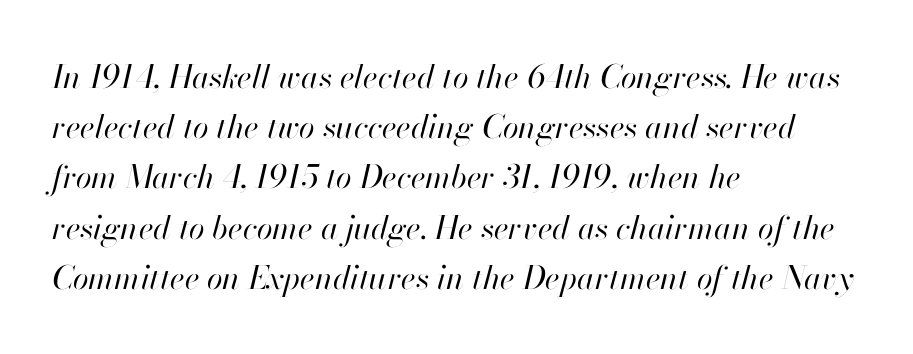
{"italic": "yes", "lean": "right", "slant_degrees": 13, "bold": "no", "weight": "regular", "width": "normal", "stroke_contrast": "high", "x_height": "small", "monospaced": "no", "underline": "no", "align": "left", "line_spacing": "normal", "line_spacing_ratio": 1.57, "letter_spacing": "normal", "letter_spacing_em": 0.0, "glyph_px": 32}
